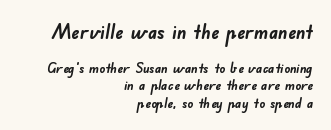
The image shows 20 px bold type; set right-aligned, line spacing 1.22x, normal letter spacing, not underlined; the first (top) block is 1.43x larger.
